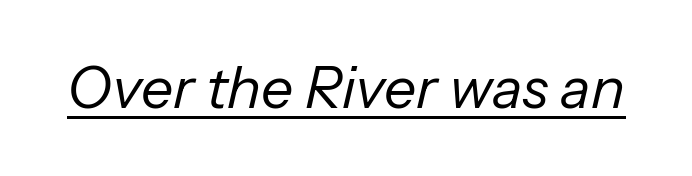
{"italic": "yes", "lean": "right", "slant_degrees": 13, "bold": "no", "weight": "regular", "width": "normal", "stroke_contrast": "low", "x_height": "medium", "monospaced": "no", "underline": "yes", "letter_spacing": "normal", "letter_spacing_em": 0.0, "glyph_px": 57}
